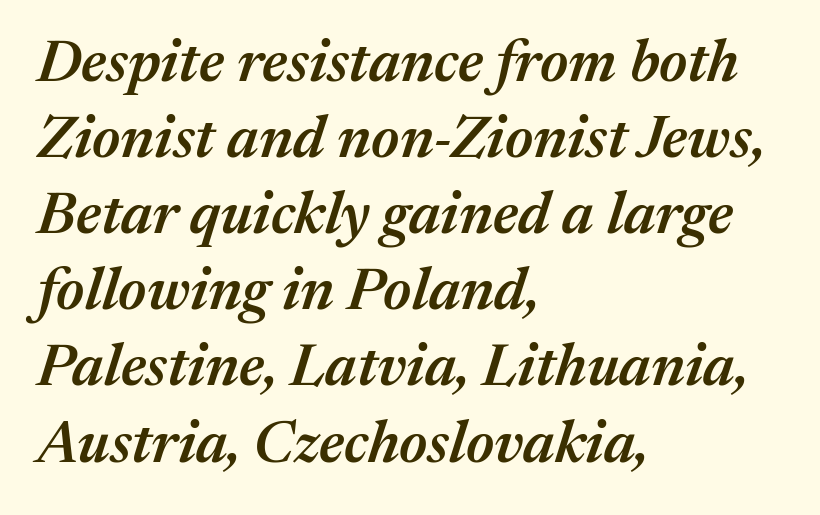
{"italic": "yes", "lean": "right", "slant_degrees": 17, "bold": "semi", "weight": "semibold", "width": "normal", "stroke_contrast": "medium", "x_height": "medium", "monospaced": "no", "underline": "no", "align": "left", "line_spacing": "normal", "line_spacing_ratio": 1.29, "letter_spacing": "normal", "letter_spacing_em": 0.0, "glyph_px": 59}
